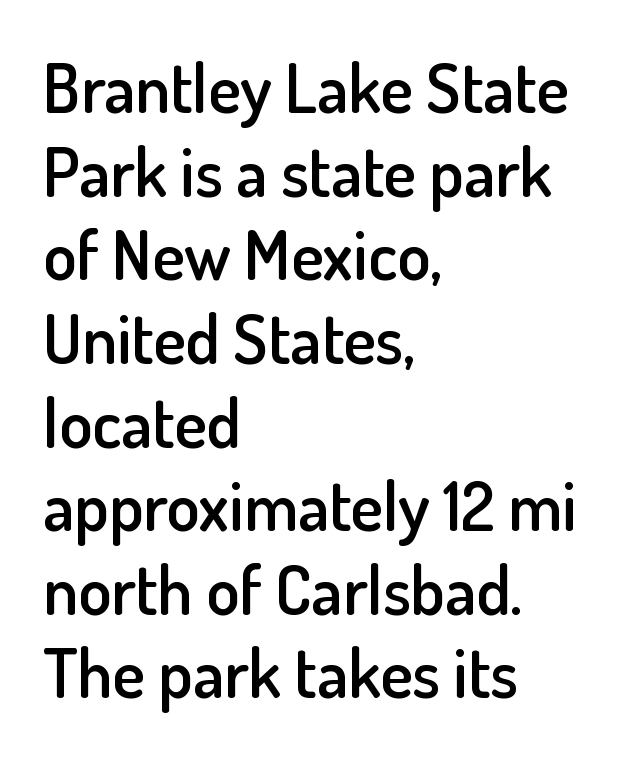
{"serif": "no", "italic": "no", "bold": "semi", "weight": "semibold", "width": "normal", "stroke_contrast": "low", "x_height": "small", "monospaced": "no", "underline": "no", "align": "left", "line_spacing_ratio": 1.23, "letter_spacing": "normal", "letter_spacing_em": 0.0, "glyph_px": 68}
